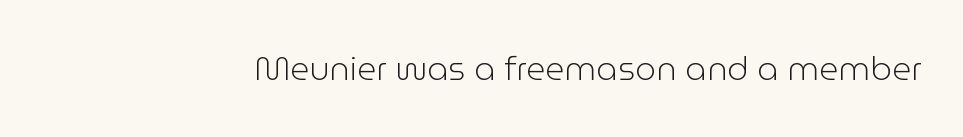
{"serif": "no", "italic": "no", "bold": "no", "weight": "light", "width": "normal", "stroke_contrast": "low", "x_height": "medium", "monospaced": "no", "underline": "no", "letter_spacing": "normal", "letter_spacing_em": 0.0, "glyph_px": 33}
